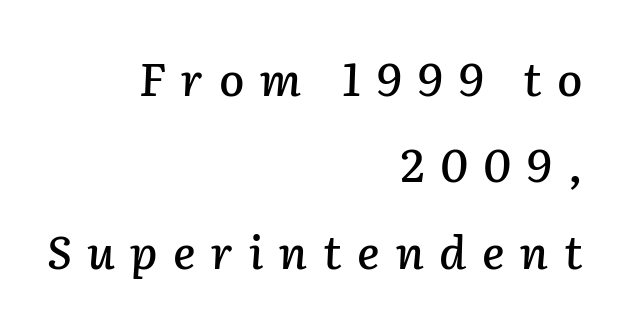
The image shows 46 px text type, italic (leaning right); set right-aligned, line spacing 1.88x, unusually wide letter spacing (+0.34 em), not underlined; low stroke contrast and a medium x-height.
